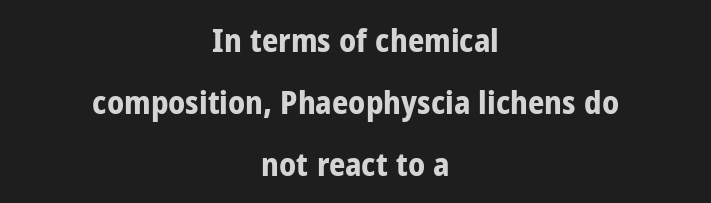
{"serif": "no", "italic": "no", "bold": "yes", "weight": "bold", "width": "condensed", "stroke_contrast": "low", "x_height": "medium", "monospaced": "no", "underline": "no", "align": "center", "line_spacing": "loose", "line_spacing_ratio": 1.93, "letter_spacing": "normal", "letter_spacing_em": 0.0, "glyph_px": 32}
